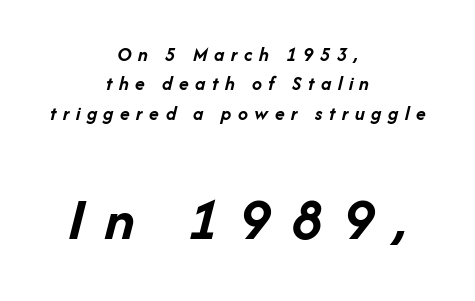
Line spacing here is normal. Which margin do the lines hug? Neither — every line sits in the middle. Is the type slanted? Yes — the strokes lean at a clear angle. The sample has been set heavy, in full bold. Character size in the trailing block exceeds that of the leading block.
